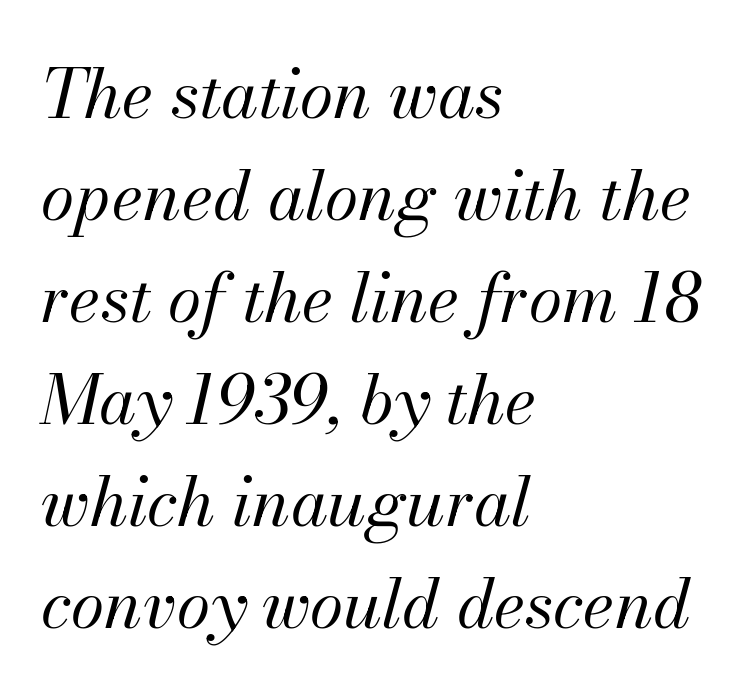
{"italic": "yes", "lean": "right", "slant_degrees": 13, "bold": "no", "weight": "regular", "width": "normal", "stroke_contrast": "medium", "x_height": "small", "monospaced": "no", "underline": "no", "align": "left", "line_spacing": "normal", "line_spacing_ratio": 1.5, "letter_spacing": "normal", "letter_spacing_em": 0.0, "glyph_px": 68}
